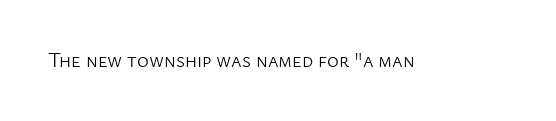
{"italic": "no", "bold": "no", "underline": "no", "letter_spacing": "normal", "letter_spacing_em": 0.0, "glyph_px": 20}
